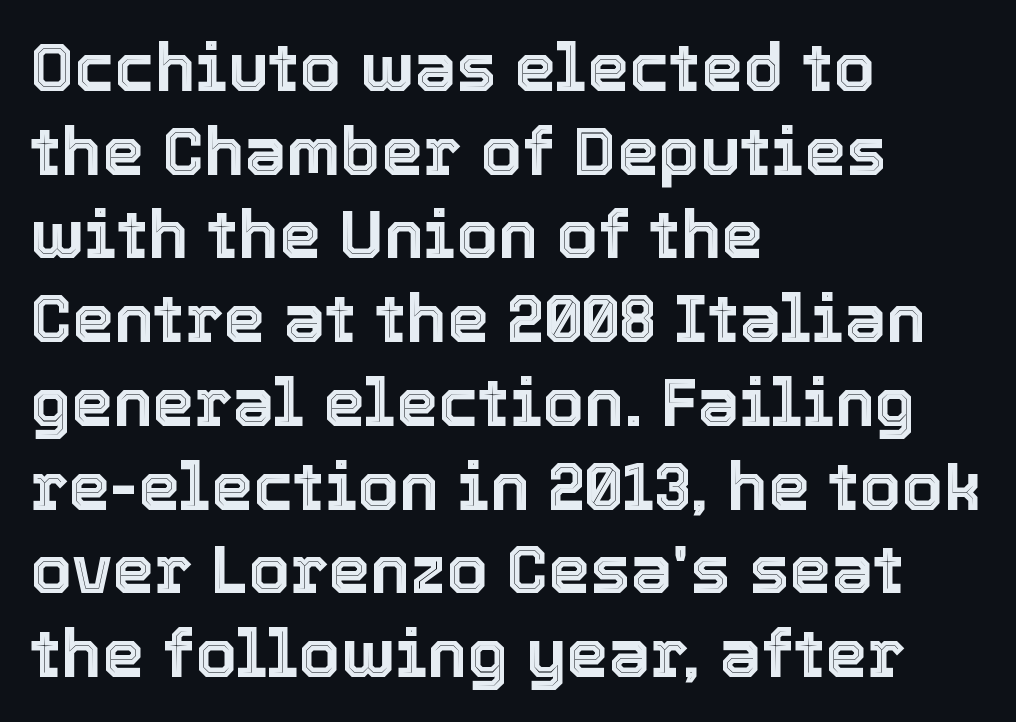
Q: Is the text italic (slanted)? A: No, it is upright.
Q: Is the text underlined? A: No.
Q: How is the paragraph aligned? A: Left-aligned.
Q: Is the spacing between letters normal or unusually wide? A: Normal.
Q: Is the spacing between lines tight, normal or loose? A: Normal.
Q: Width (condensed, normal, or wide)? A: Normal.
Q: x-height? A: Medium.
Q: Monospaced? A: No.
